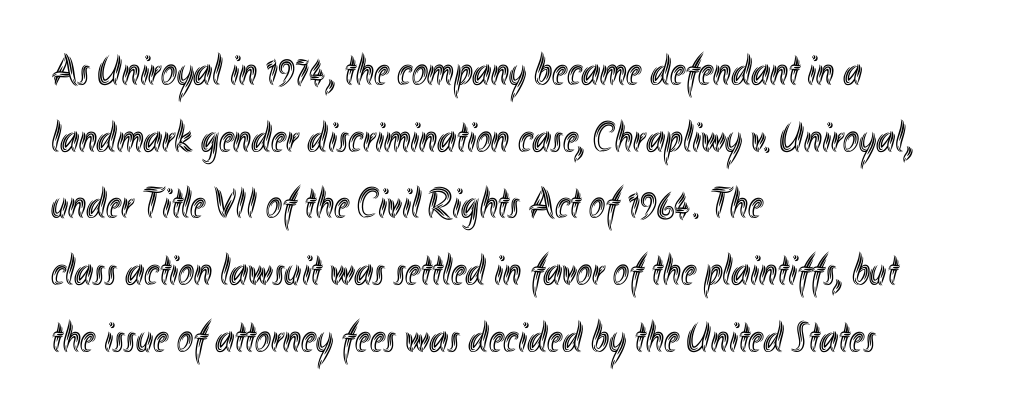
One glance says typical: line gaps are just what's usual. Short and long lines alike share a common starting point at left. The glyphs are unaccompanied by any horizontal stroke below them. The face used here is proportionally spaced, like ordinary book or web type.
